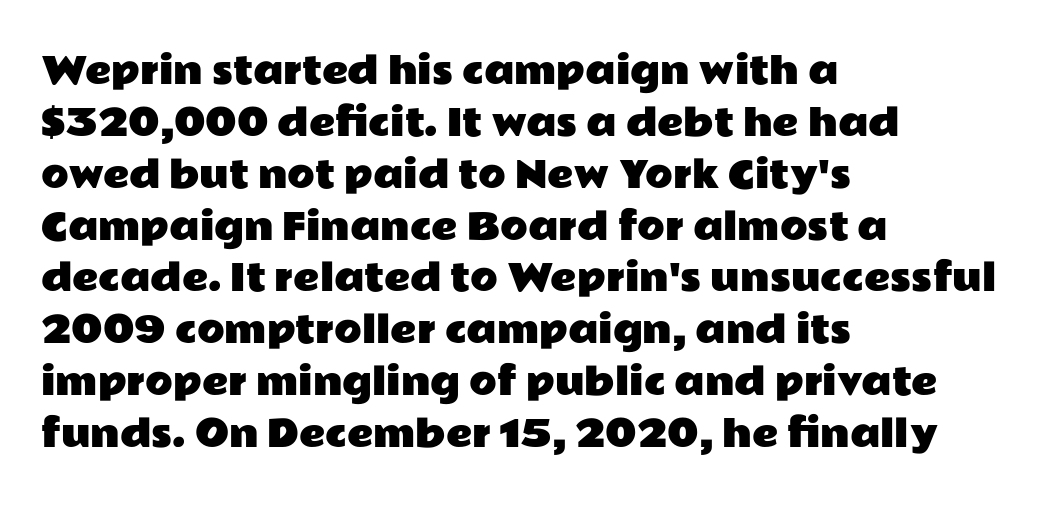
Q: Is the text italic (slanted)? A: No, it is upright.
Q: Is the typeface a serif or a sans-serif typeface? A: Sans-serif.
Q: Is the text underlined? A: No.
Q: How is the paragraph aligned? A: Left-aligned.
Q: Is the spacing between letters normal or unusually wide? A: Normal.
Q: Is the spacing between lines tight, normal or loose? A: Normal.
Q: Width (condensed, normal, or wide)? A: Wide.
Q: Stroke contrast? A: Low.
Q: x-height? A: Medium.
Q: Monospaced? A: No.
